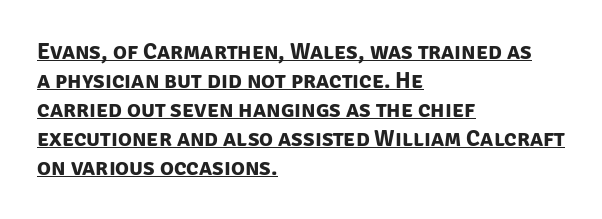
The image shows 23 px bold type; set left-aligned, normal line spacing (1.26x), normal letter spacing, underlined.
